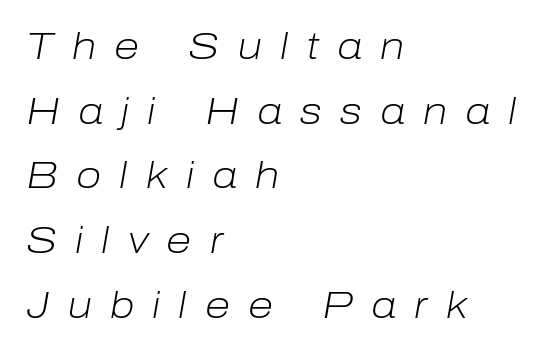
Q: Is the text bold? A: No.
Q: Is the text italic (slanted)? A: Yes, it leans right by about 10 degrees.
Q: Is the text underlined? A: No.
Q: How is the paragraph aligned? A: Left-aligned.
Q: Is the spacing between letters normal or unusually wide? A: Unusually wide.
Q: Width (condensed, normal, or wide)? A: Normal.
Q: Stroke contrast? A: Low.
Q: x-height? A: Medium.
Q: Monospaced? A: No.
